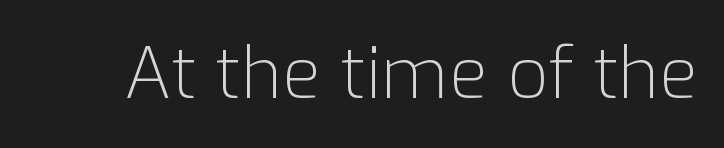
Q: Is the text bold? A: No.
Q: Is the text italic (slanted)? A: No, it is upright.
Q: Is the typeface a serif or a sans-serif typeface? A: Sans-serif.
Q: Is the text underlined? A: No.
Q: Is the spacing between letters normal or unusually wide? A: Normal.
Q: Width (condensed, normal, or wide)? A: Normal.
Q: Stroke contrast? A: Low.
Q: x-height? A: Medium.
Q: Monospaced? A: No.
